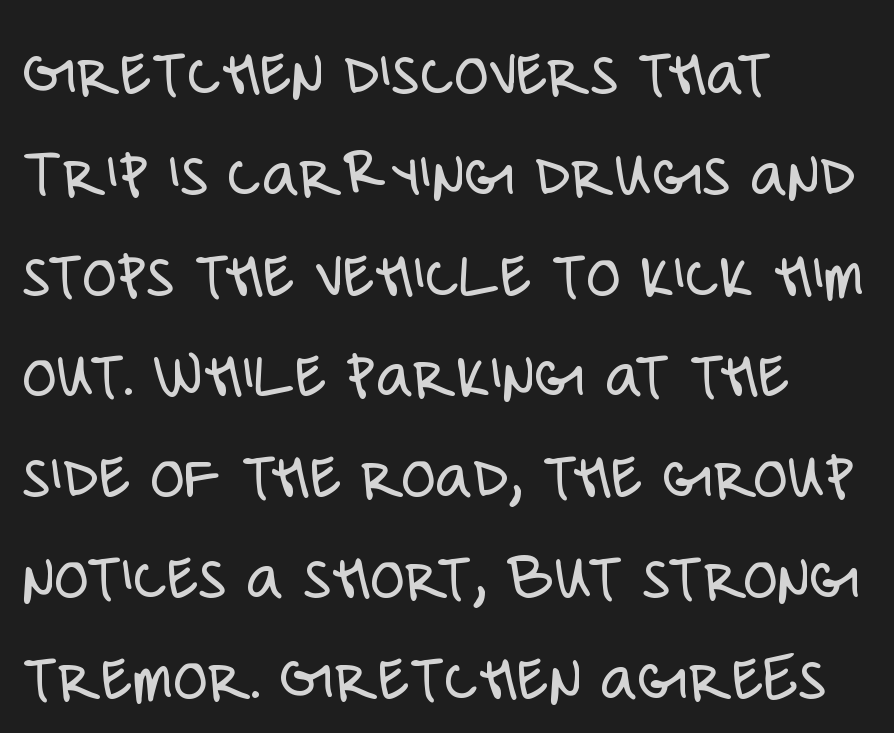
The image shows 70 px light, condensed sans-serif type, upright; set left-aligned, normal line spacing (1.44x), normal letter spacing, not underlined; low stroke contrast and a large x-height.
